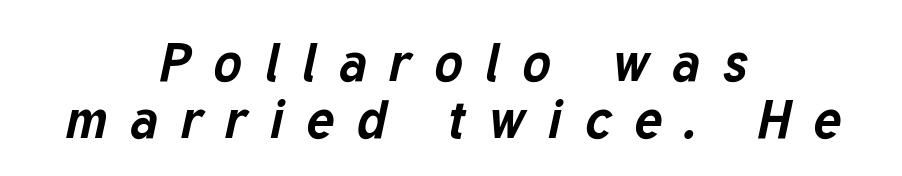
The image shows 54 px bold type, italic (leaning right); set centered, tight line spacing (1.05x), unusually wide letter spacing (+0.41 em), not underlined; low stroke contrast and a medium x-height.
